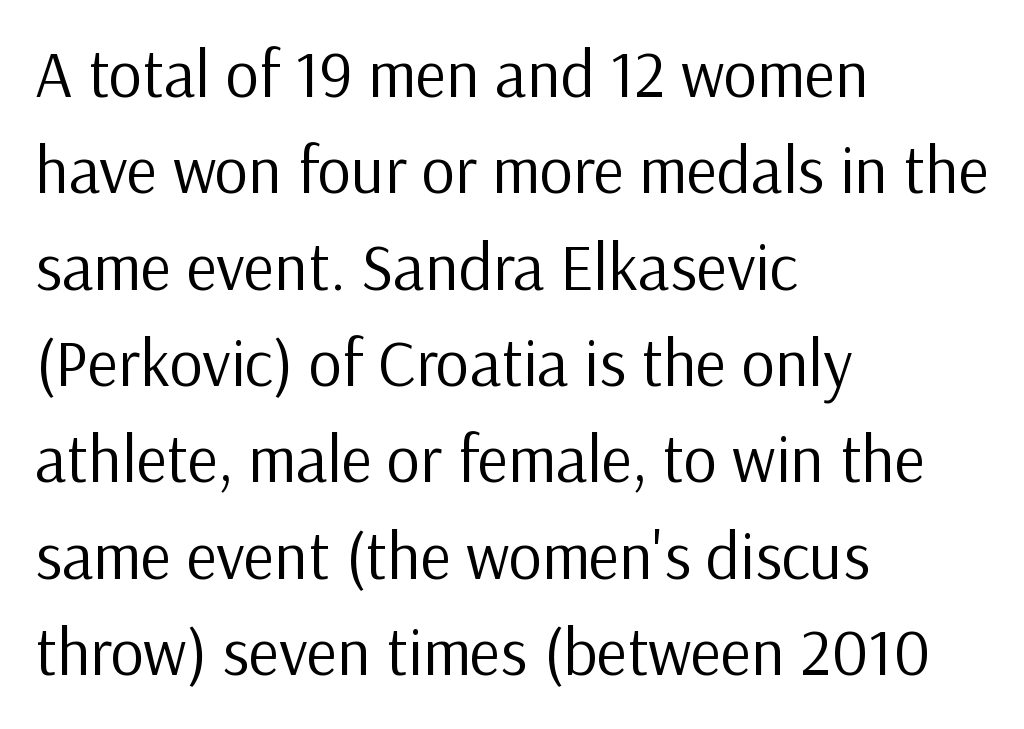
The font's upright variant was chosen for this text. The glyphs in this specimen are sans serif. The type is set solid horizontally, with unmodified tracking. The rows are spaced the way most documents space them. The typesetter chose a ragged-right arrangement here.
